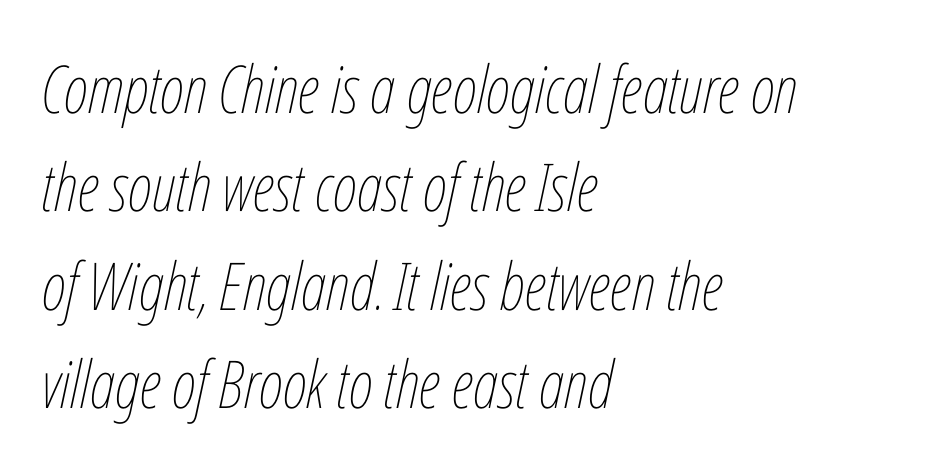
Lines of text with bare space underneath. A typesetter would mark this as italic. Caption: face not bold, strokes unweighted. The passage shown stacks its lines at a standard gap. What stands out about the letter spacing? Nothing — it is the standard amount.
